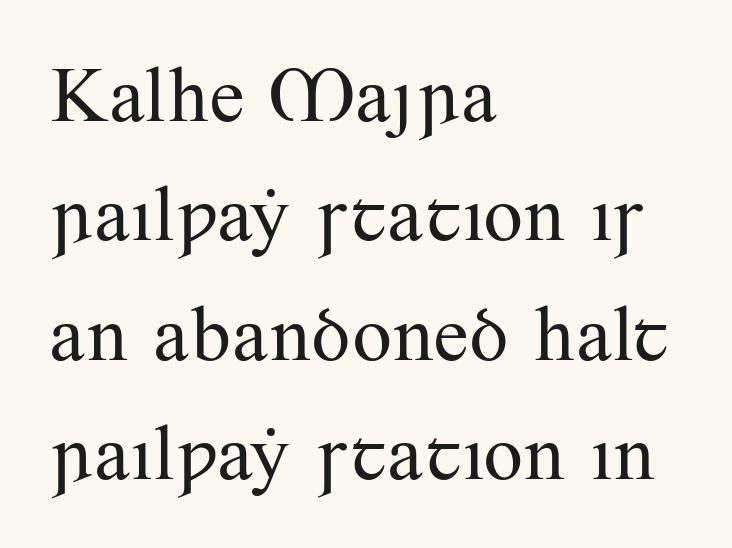
Stems here are at most as thick as an everyday book face. The typesetter chose a ragged-right arrangement here. Italic? Not at all — the glyphs are vertical. Successive baselines arrive at the customary interval. Do the characters align in a grid? No, the font is proportional. Each word holds together tightly as a unit, with standard inter-letter gaps.
